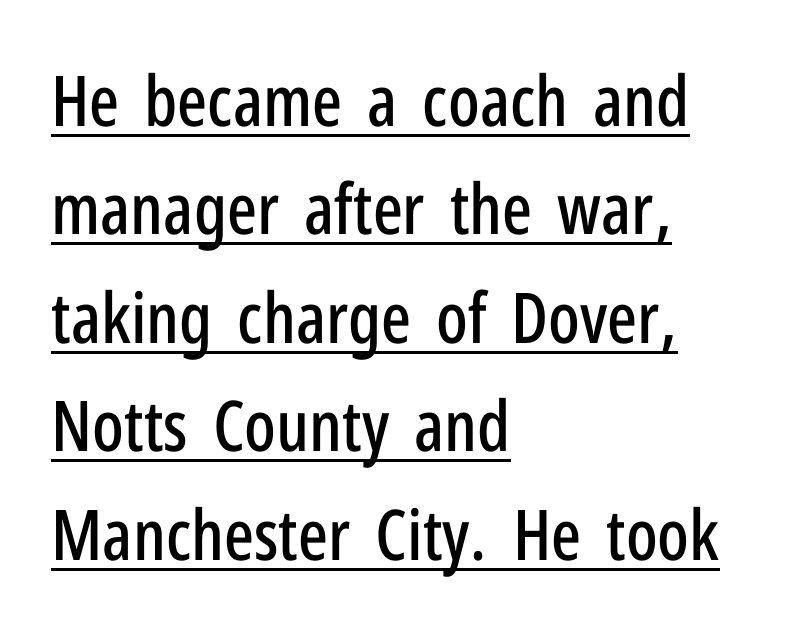
{"serif": "no", "italic": "no", "width": "condensed", "stroke_contrast": "low", "x_height": "medium", "monospaced": "no", "underline": "yes", "align": "left", "line_spacing": "normal", "line_spacing_ratio": 1.55, "letter_spacing": "normal", "letter_spacing_em": 0.0, "glyph_px": 70}
